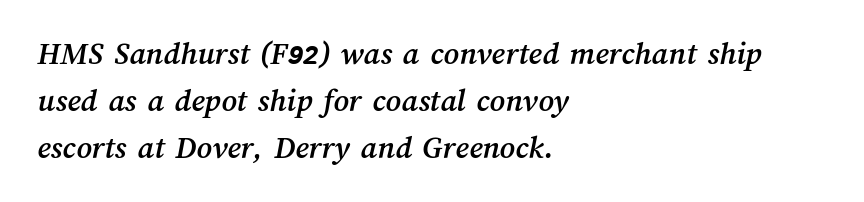
Short and long lines alike share a common starting point at left. The space directly below the letters is spotless. Is this a fixed-width face? No — the glyphs have proportional, varying widths. The passage shown has conventional tracking throughout.
